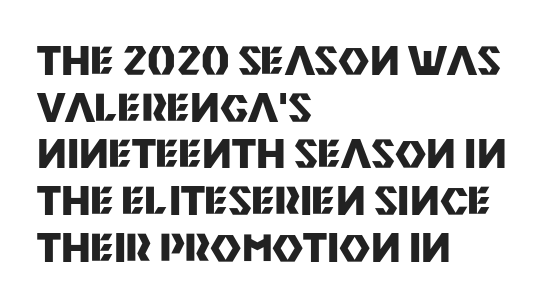
Q: Is the text bold? A: Yes.
Q: Is the text italic (slanted)? A: No, it is upright.
Q: Is the typeface a serif or a sans-serif typeface? A: Sans-serif.
Q: Is the text underlined? A: No.
Q: How is the paragraph aligned? A: Left-aligned.
Q: Is the spacing between letters normal or unusually wide? A: Normal.
Q: Width (condensed, normal, or wide)? A: Normal.
Q: Stroke contrast? A: Medium.
Q: x-height? A: Large.
Q: Monospaced? A: No.
